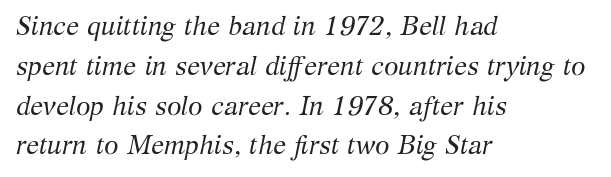
Q: Is the text bold? A: No.
Q: Is the text italic (slanted)? A: Yes, it leans right by about 12 degrees.
Q: Is the text underlined? A: No.
Q: How is the paragraph aligned? A: Left-aligned.
Q: Is the spacing between letters normal or unusually wide? A: Normal.
Q: Is the spacing between lines tight, normal or loose? A: Normal.
